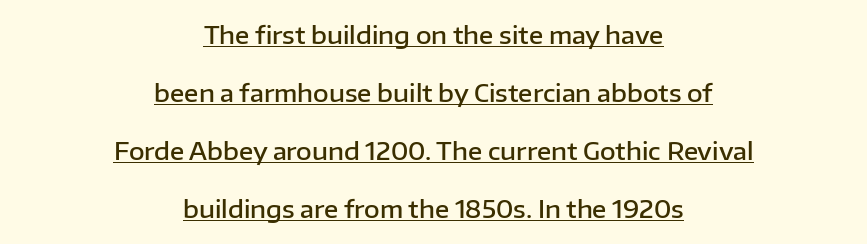
The image shows 24 px text type, upright; set centered, loose line spacing (2.42x), normal letter spacing, underlined.
